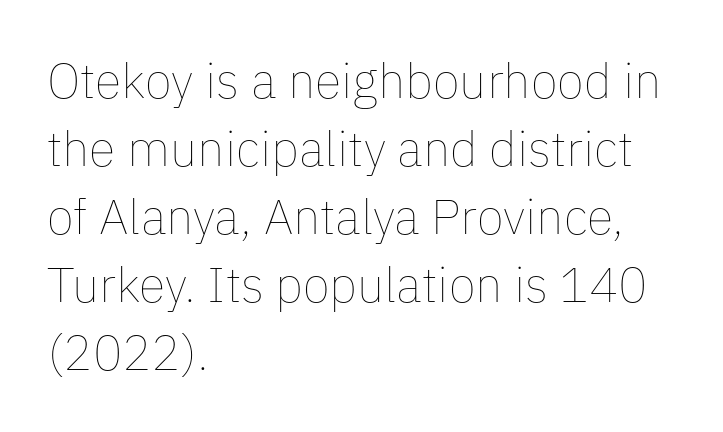
The image shows 49 px thin type, upright; set left-aligned, normal line spacing (1.39x), normal letter spacing, not underlined; low stroke contrast and a medium x-height.
